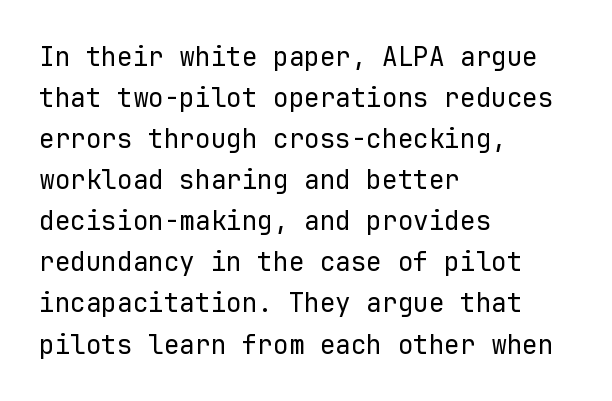
The words here are not underlined. Unbolded letterforms with no extra heft. Quick note: interline space is typical. These lines stack with their left ends in a neat column. Ordinary non-slanted type is in use. Here the glyphs are tracked normally, forming tight word shapes.
